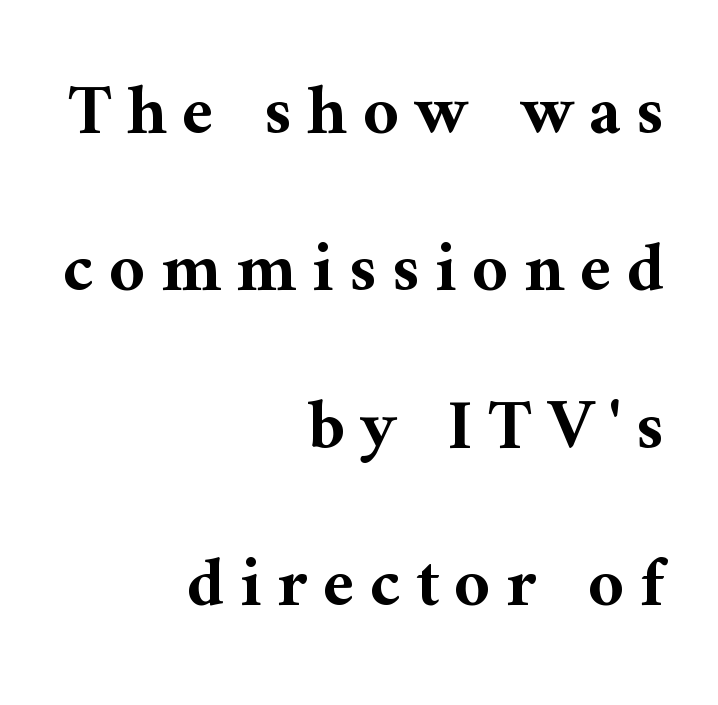
Q: Is the text bold? A: Yes.
Q: Is the text italic (slanted)? A: No, it is upright.
Q: Is the typeface a serif or a sans-serif typeface? A: Serif.
Q: Is the text underlined? A: No.
Q: How is the paragraph aligned? A: Right-aligned.
Q: Is the spacing between letters normal or unusually wide? A: Unusually wide.
Q: Is the spacing between lines tight, normal or loose? A: Loose.
Q: Width (condensed, normal, or wide)? A: Normal.
Q: Stroke contrast? A: Medium.
Q: x-height? A: Medium.
Q: Monospaced? A: No.
